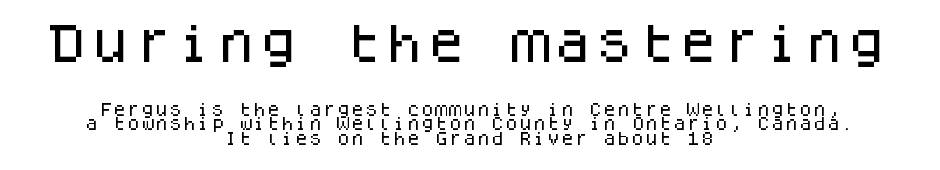
{"serif": "no", "italic": "no", "width": "normal", "stroke_contrast": "low", "x_height": "large", "monospaced": "yes", "underline": "no", "align": "center", "line_spacing": "tight", "line_spacing_ratio": 1.05, "letter_spacing": "normal", "letter_spacing_em": 0.0, "larger_block": "first", "size_ratio": 3.0, "glyph_px": 42}
